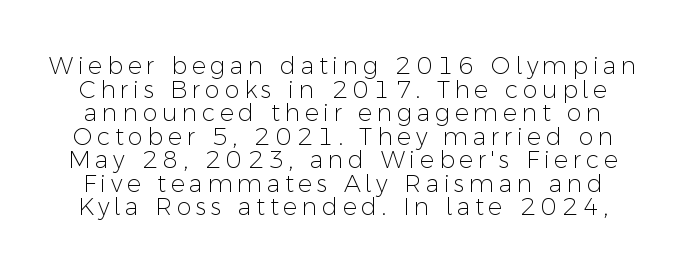
{"italic": "no", "bold": "no", "underline": "no", "line_spacing": "tight", "line_spacing_ratio": 0.98, "glyph_px": 24}
